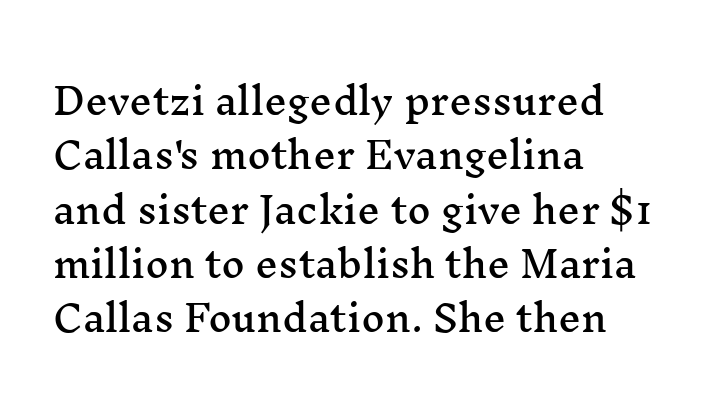
The image shows 36 px wide serif type, upright; set left-aligned, normal line spacing (1.51x), normal letter spacing, not underlined; medium stroke contrast and a medium x-height.
